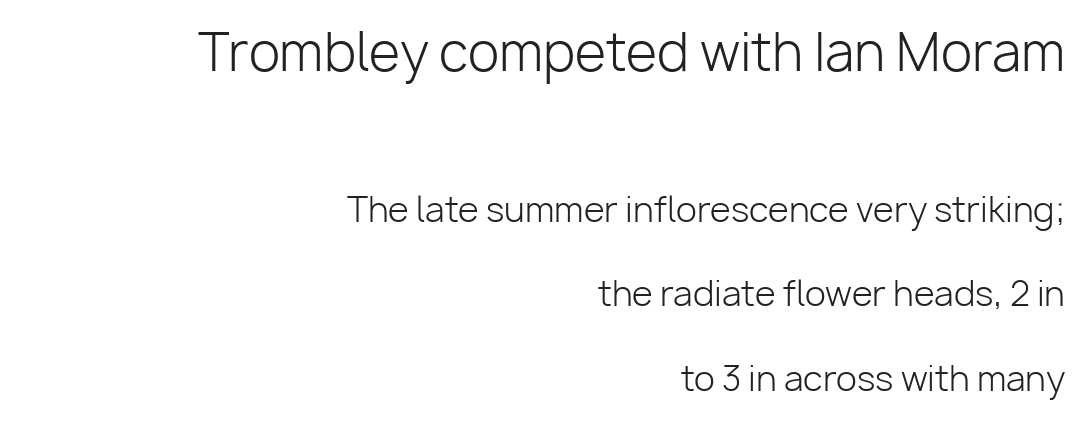
{"serif": "no", "italic": "no", "bold": "no", "weight": "light", "width": "normal", "stroke_contrast": "low", "x_height": "medium", "monospaced": "no", "underline": "no", "align": "right", "line_spacing": "loose", "line_spacing_ratio": 2.49, "letter_spacing": "normal", "letter_spacing_em": 0.0, "larger_block": "first", "size_ratio": 1.5, "glyph_px": 51}
